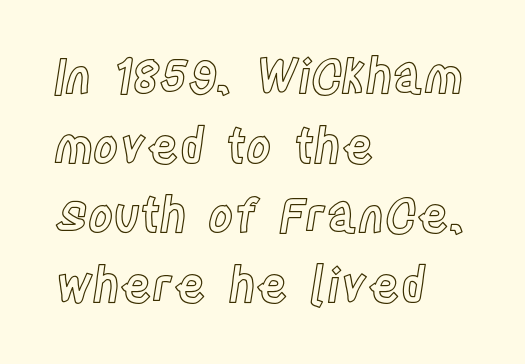
{"width": "condensed", "x_height": "large", "monospaced": "no", "underline": "no", "align": "left", "line_spacing": "normal", "line_spacing_ratio": 1.45, "letter_spacing": "normal", "letter_spacing_em": 0.0, "glyph_px": 48}
